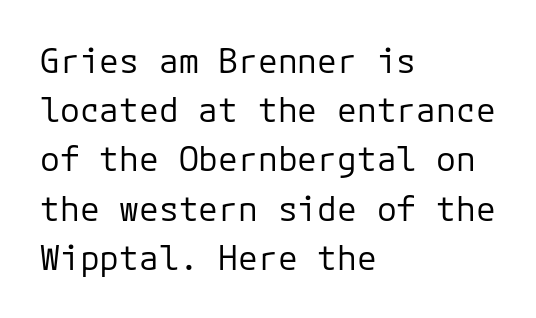
{"serif": "no", "italic": "no", "bold": "no", "weight": "regular", "width": "normal", "stroke_contrast": "low", "x_height": "medium", "underline": "no", "align": "left", "line_spacing": "normal", "line_spacing_ratio": 1.49, "letter_spacing": "normal", "letter_spacing_em": 0.0, "glyph_px": 33}
